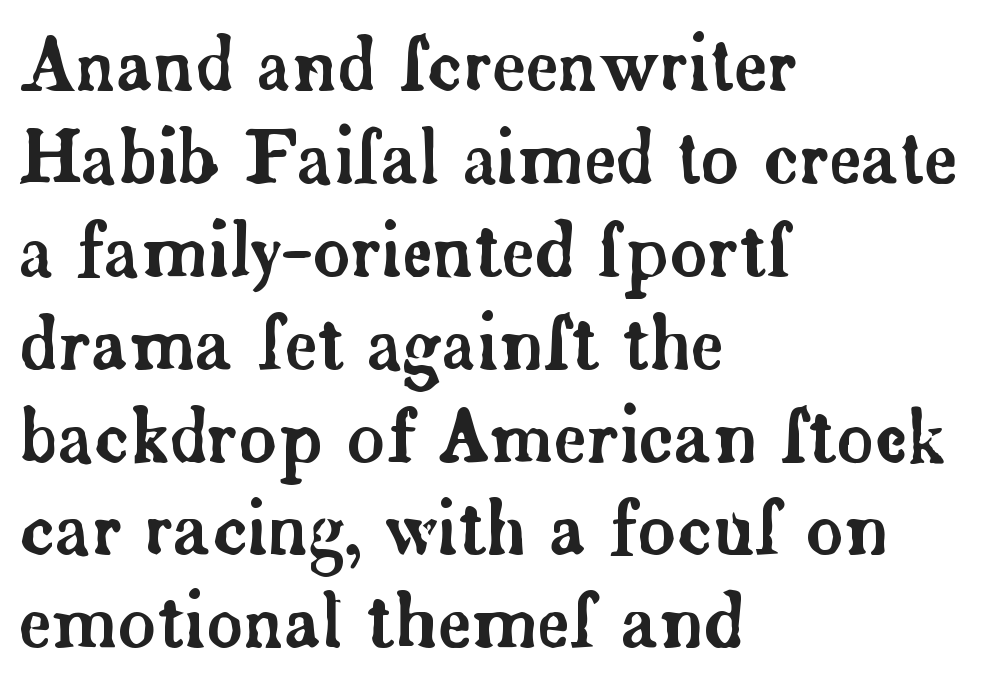
Q: Is the text italic (slanted)? A: No, it is upright.
Q: Is the typeface a serif or a sans-serif typeface? A: Serif.
Q: Is the text underlined? A: No.
Q: How is the paragraph aligned? A: Left-aligned.
Q: Is the spacing between letters normal or unusually wide? A: Normal.
Q: Is the spacing between lines tight, normal or loose? A: Normal.
Q: Width (condensed, normal, or wide)? A: Normal.
Q: Stroke contrast? A: Low.
Q: x-height? A: Small.
Q: Monospaced? A: No.
